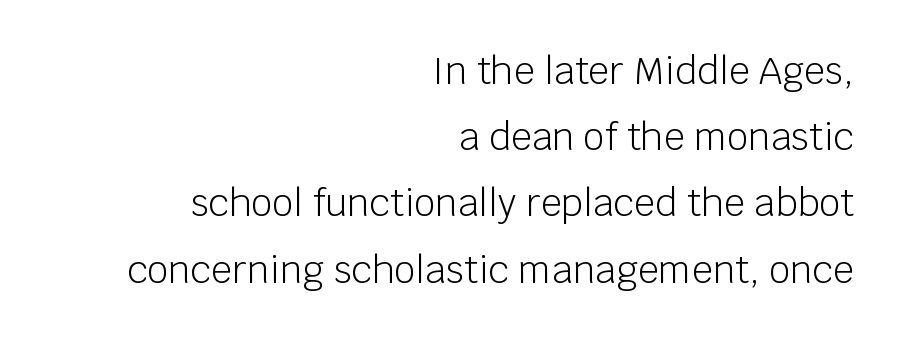
The image shows 37 px light sans-serif type, upright; set right-aligned, line spacing 1.79x, normal letter spacing, not underlined; low stroke contrast and a large x-height.
